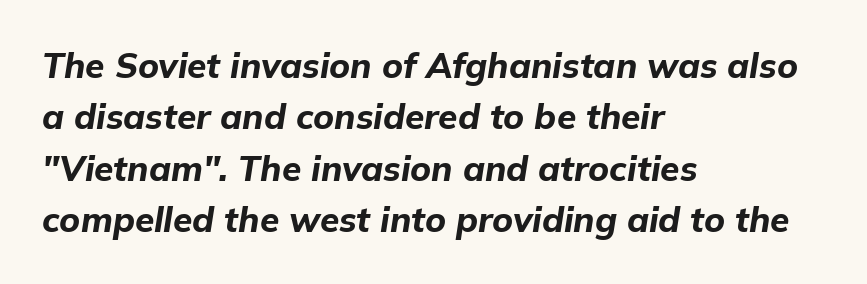
Words float on clear page, feet unadorned. Default kerning and tracking; the words read as compact shapes. Leading matches the norm, producing a regular column. You could not count columns in this text — the font is proportionally spaced. Short and long lines alike share a common starting point at left.
